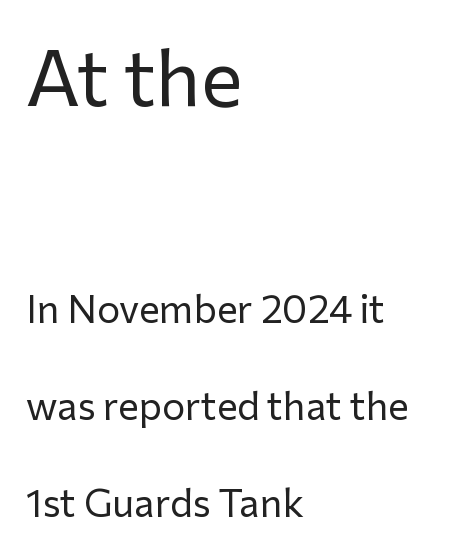
{"serif": "no", "italic": "no", "bold": "no", "weight": "regular", "width": "normal", "stroke_contrast": "low", "x_height": "medium", "monospaced": "no", "underline": "no", "align": "left", "line_spacing": "loose", "line_spacing_ratio": 2.49, "letter_spacing": "normal", "letter_spacing_em": 0.0, "larger_block": "first", "size_ratio": 2.0, "glyph_px": 78}
